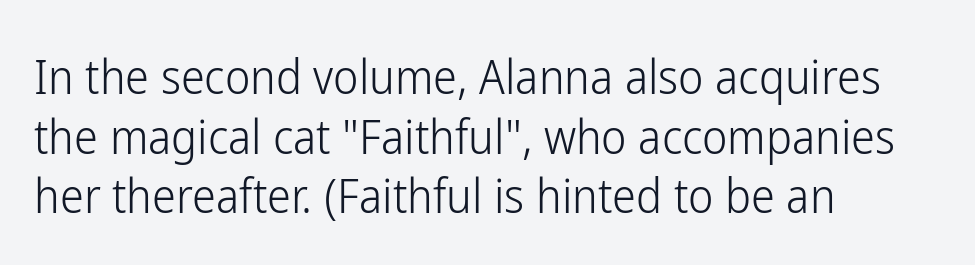
Q: Is the text bold? A: No.
Q: Is the text italic (slanted)? A: No, it is upright.
Q: Is the typeface a serif or a sans-serif typeface? A: Sans-serif.
Q: Is the text underlined? A: No.
Q: How is the paragraph aligned? A: Left-aligned.
Q: Is the spacing between letters normal or unusually wide? A: Normal.
Q: Width (condensed, normal, or wide)? A: Condensed.
Q: Stroke contrast? A: Low.
Q: x-height? A: Medium.
Q: Monospaced? A: No.
